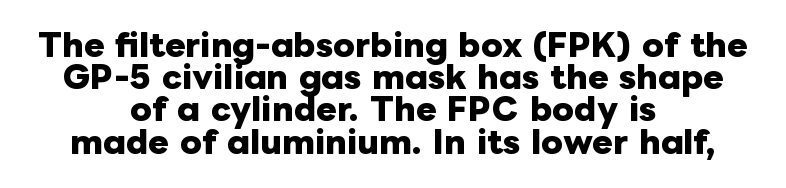
{"italic": "no", "bold": "yes", "weight": "heavy", "width": "normal", "stroke_contrast": "low", "x_height": "medium", "monospaced": "no", "underline": "no", "align": "center", "line_spacing": "tight", "line_spacing_ratio": 1.04, "letter_spacing": "normal", "letter_spacing_em": 0.0, "glyph_px": 31}
